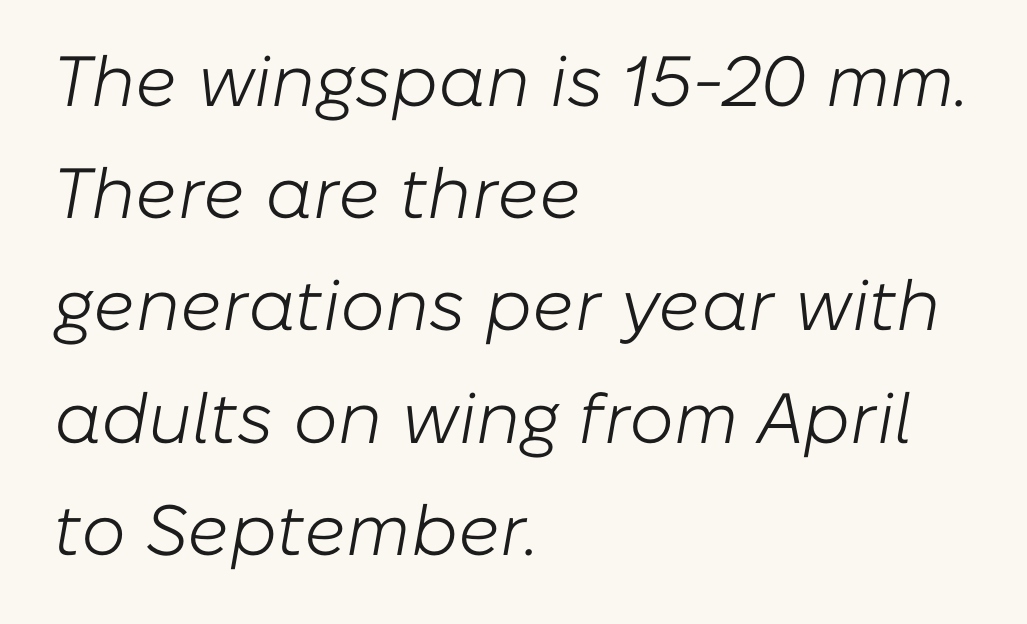
The image shows 71 px light type, italic (leaning right); set left-aligned, normal line spacing (1.58x), normal letter spacing, not underlined; low stroke contrast and a medium x-height.
